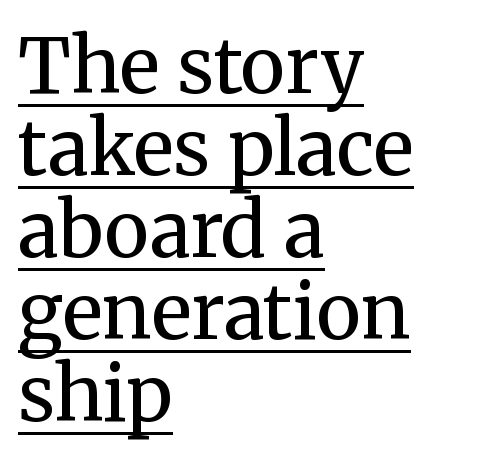
{"serif": "yes", "italic": "no", "bold": "no", "weight": "regular", "width": "normal", "stroke_contrast": "medium", "x_height": "medium", "monospaced": "no", "underline": "yes", "align": "left", "line_spacing": "tight", "line_spacing_ratio": 1.08, "letter_spacing": "normal", "letter_spacing_em": 0.0, "glyph_px": 76}
